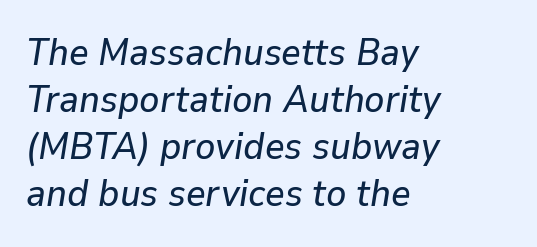
{"italic": "yes", "lean": "right", "slant_degrees": 9, "width": "normal", "stroke_contrast": "low", "x_height": "medium", "monospaced": "no", "underline": "no", "align": "left", "line_spacing_ratio": 1.24, "letter_spacing": "normal", "letter_spacing_em": 0.0, "glyph_px": 38}
